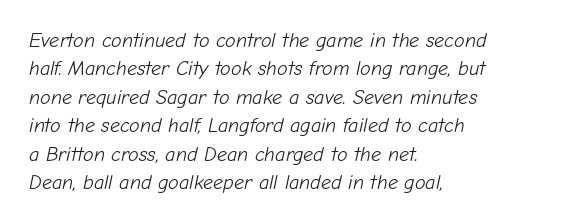
Q: Is the text bold? A: No.
Q: Is the text italic (slanted)? A: Yes, it leans right by about 12 degrees.
Q: Is the text underlined? A: No.
Q: How is the paragraph aligned? A: Left-aligned.
Q: Is the spacing between letters normal or unusually wide? A: Normal.
Q: Is the spacing between lines tight, normal or loose? A: Normal.
